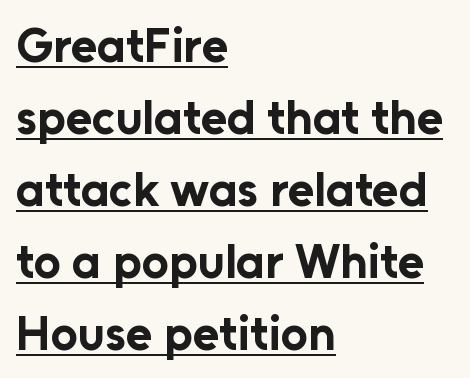
No extra tracking has been applied to these lines. A classic flush-left, rag-right setting is used for this passage. A typesetter would call this proportional, since set widths differ per character. Every stem runs plumb, perpendicular to the baseline. A full-strength bold gives these letters their thick strokes.
